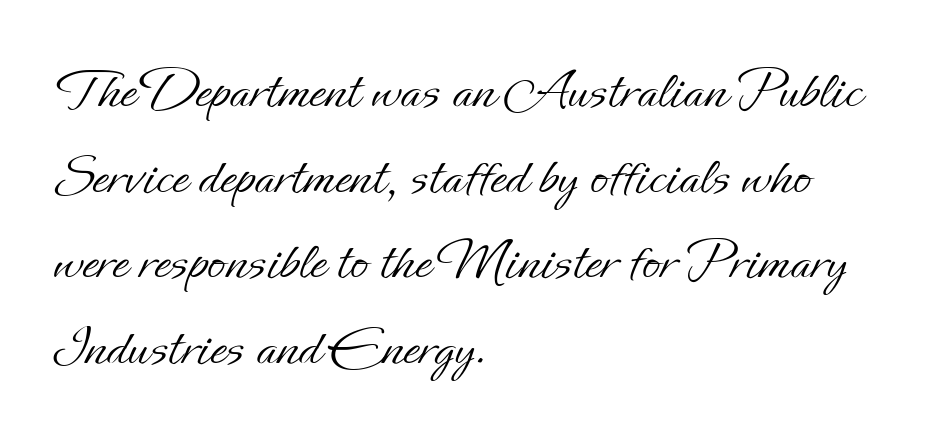
Q: Is the text bold? A: No.
Q: Is the text italic (slanted)? A: Yes.
Q: Is the text underlined? A: No.
Q: How is the paragraph aligned? A: Left-aligned.
Q: Is the spacing between letters normal or unusually wide? A: Normal.
Q: Is the spacing between lines tight, normal or loose? A: Normal.
Q: Width (condensed, normal, or wide)? A: Normal.
Q: Stroke contrast? A: Low.
Q: x-height? A: Small.
Q: Monospaced? A: No.
